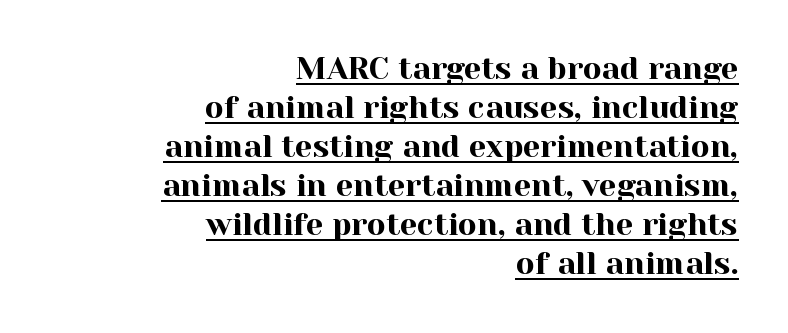
Emphasis is given by a line drawn under the lettering. The letters advance in unequal steps, a hallmark of proportional type. Compared with typical body copy, the letter spacing here is the same. The rendering uses a moderate line-height, typical for paragraphs. Old-style or modern, the face here clearly has serifs. A roman cut, with each character standing at attention.
